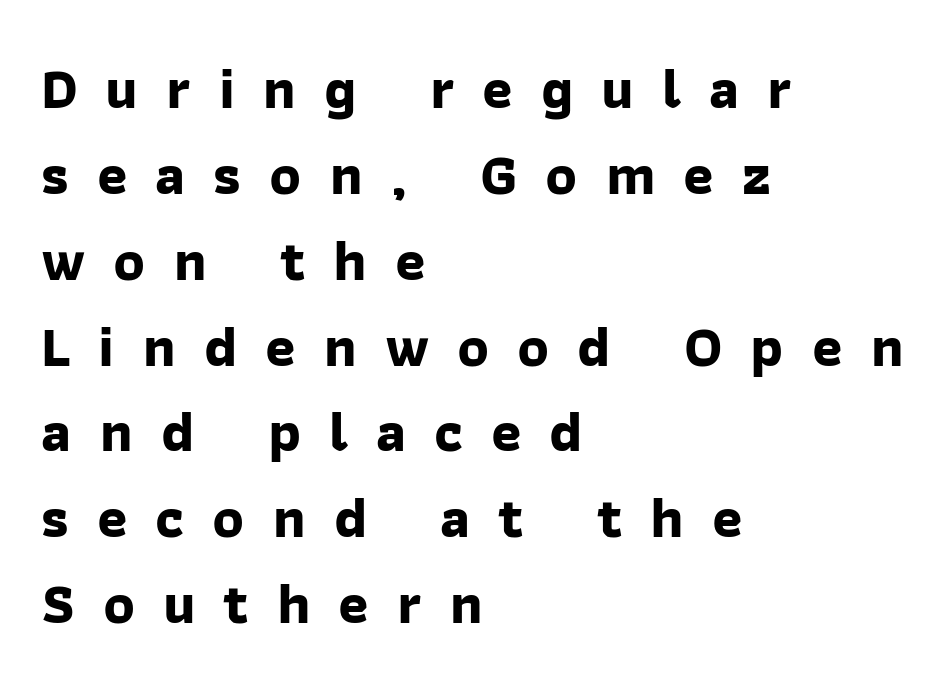
You could not count columns in this text — the font is proportionally spaced. The block of text has a typical density, with ordinary space between rows. What kind of face is this? One without serifs — a sans. Type without underlining.
